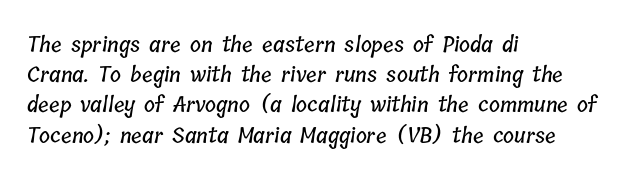
The image shows 21 px text type; set left-aligned, normal line spacing (1.44x), normal letter spacing, not underlined.
